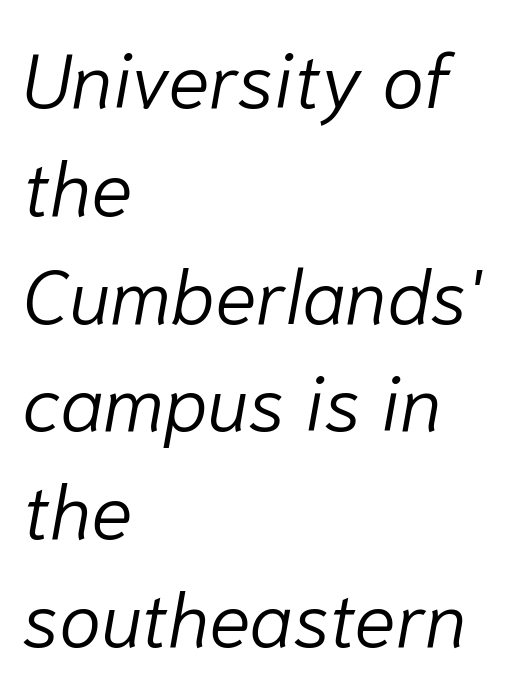
{"italic": "yes", "lean": "right", "slant_degrees": 10, "bold": "no", "weight": "light", "width": "normal", "stroke_contrast": "low", "x_height": "medium", "monospaced": "no", "underline": "no", "align": "left", "line_spacing": "normal", "line_spacing_ratio": 1.4, "letter_spacing": "normal", "letter_spacing_em": 0.0, "glyph_px": 77}
